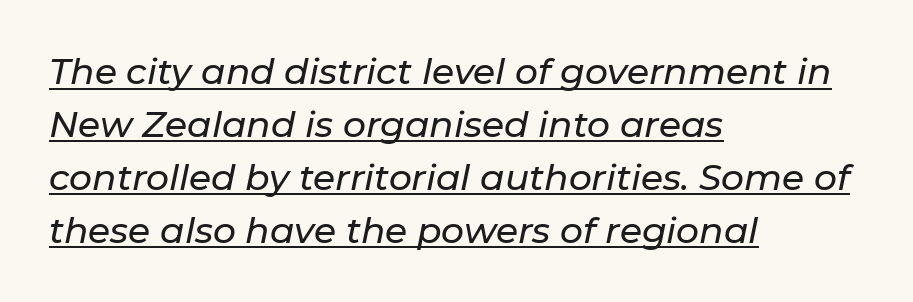
Q: Is the text italic (slanted)? A: Yes, it leans right by about 11 degrees.
Q: Is the text underlined? A: Yes.
Q: How is the paragraph aligned? A: Left-aligned.
Q: Is the spacing between letters normal or unusually wide? A: Normal.
Q: Is the spacing between lines tight, normal or loose? A: Normal.
Q: Width (condensed, normal, or wide)? A: Normal.
Q: Stroke contrast? A: Low.
Q: x-height? A: Medium.
Q: Monospaced? A: No.
